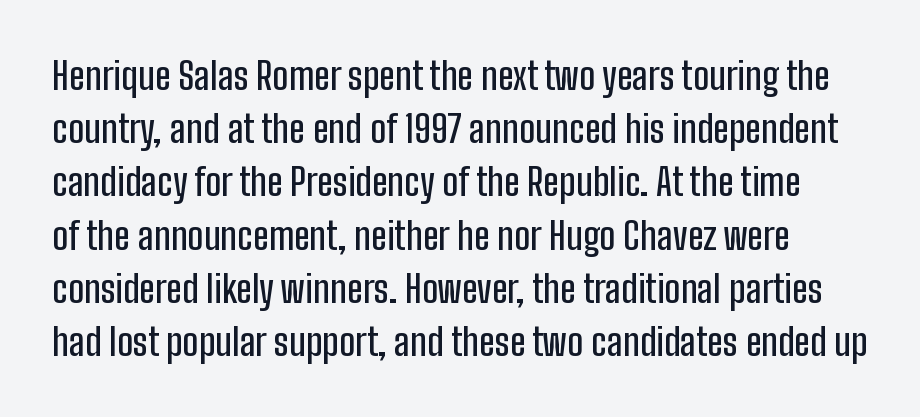
Q: Is the text italic (slanted)? A: No, it is upright.
Q: Is the typeface a serif or a sans-serif typeface? A: Sans-serif.
Q: Is the text underlined? A: No.
Q: Is the spacing between letters normal or unusually wide? A: Normal.
Q: Is the spacing between lines tight, normal or loose? A: Normal.
Q: Width (condensed, normal, or wide)? A: Condensed.
Q: Stroke contrast? A: Low.
Q: x-height? A: Medium.
Q: Monospaced? A: No.
